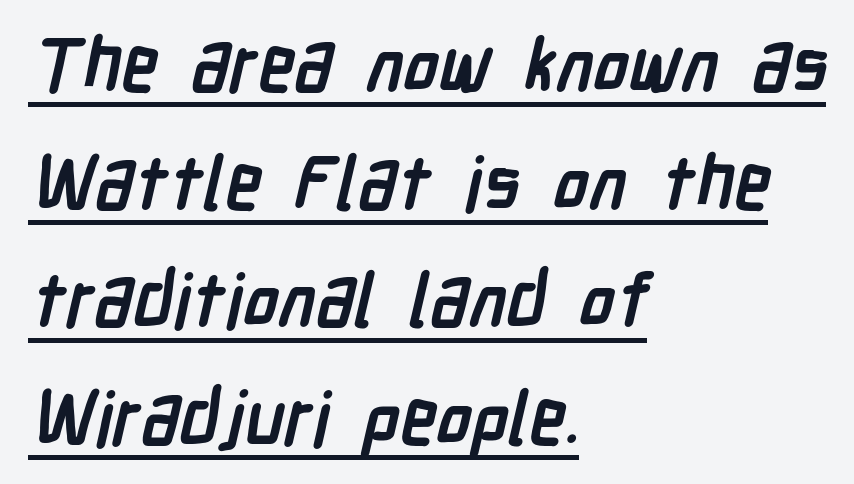
The image shows 74 px semibold, condensed sans-serif type; set left-aligned, normal line spacing (1.59x), normal letter spacing, underlined; low stroke contrast and a medium x-height.
